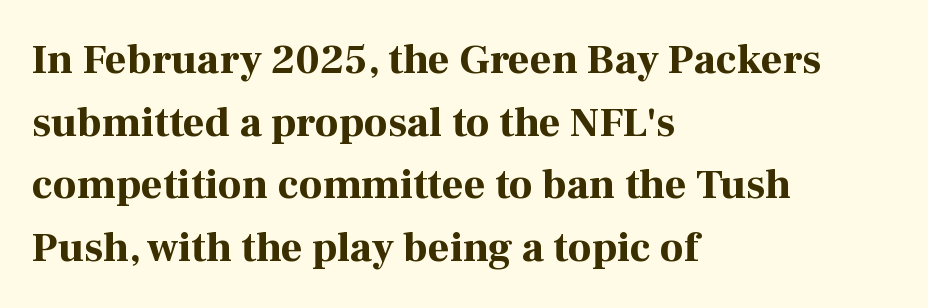
{"serif": "yes", "italic": "no", "bold": "yes", "weight": "bold", "width": "normal", "stroke_contrast": "high", "x_height": "medium", "monospaced": "no", "underline": "no", "align": "left", "line_spacing": "normal", "line_spacing_ratio": 1.49, "letter_spacing": "normal", "letter_spacing_em": 0.0, "glyph_px": 42}
